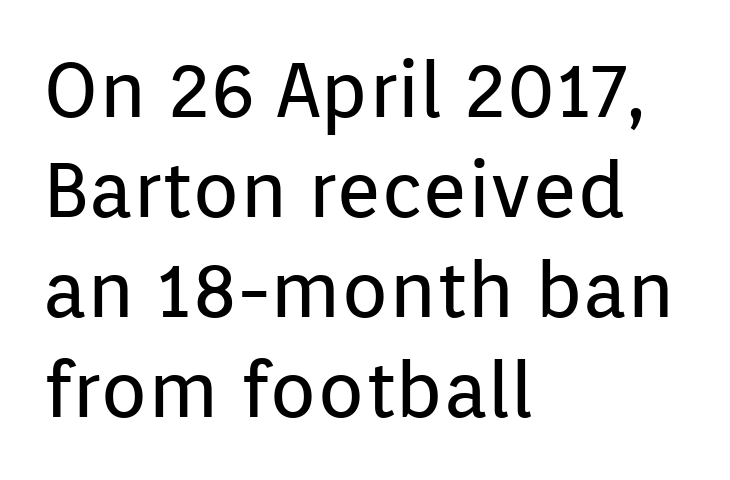
The space beneath each line is pristine and unruled. This sample uses plain, unmodified letter spacing. Each new line begins a customary step beneath the previous one. This reads as an unemphasized weight, regular at the heaviest.
